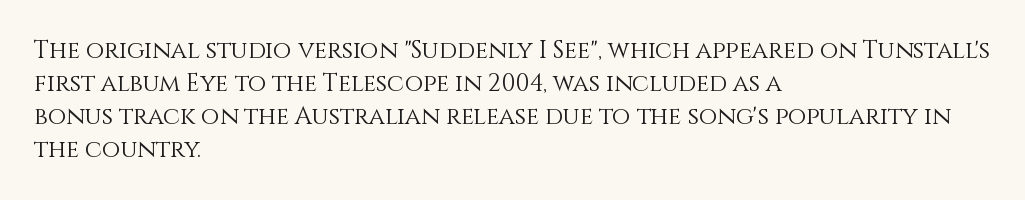
The image shows 24 px text type, upright; set left-aligned, normal line spacing (1.37x), normal letter spacing, not underlined.
